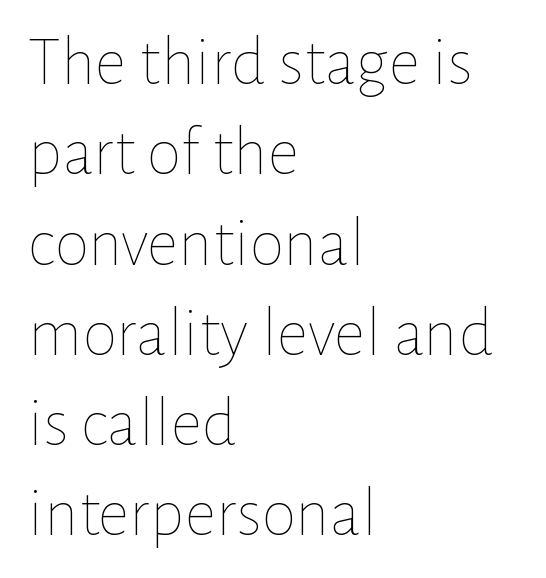
A normal amount of white space separates one row of letters from the next. The cut favours lightness, reaching ordinary text weight at its darkest. It's the straight-up-and-down kind of type. Default kerning and tracking; the words read as compact shapes. Short and long lines alike share a common starting point at left.
